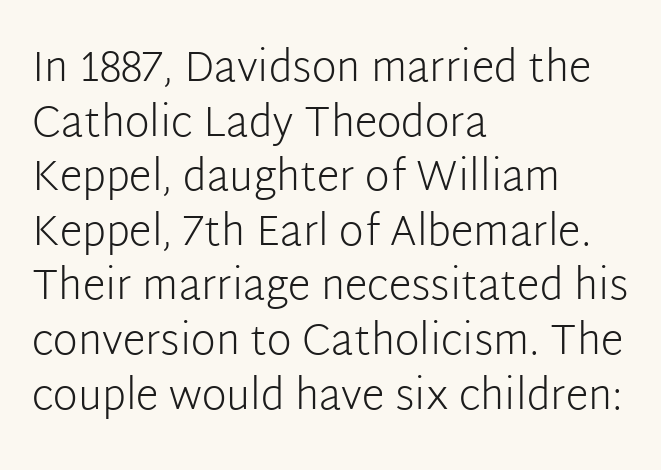
{"serif": "no", "italic": "no", "bold": "no", "weight": "light", "width": "normal", "stroke_contrast": "low", "x_height": "medium", "monospaced": "no", "underline": "no", "align": "left", "line_spacing": "normal", "line_spacing_ratio": 1.3, "letter_spacing": "normal", "letter_spacing_em": 0.0, "glyph_px": 42}
